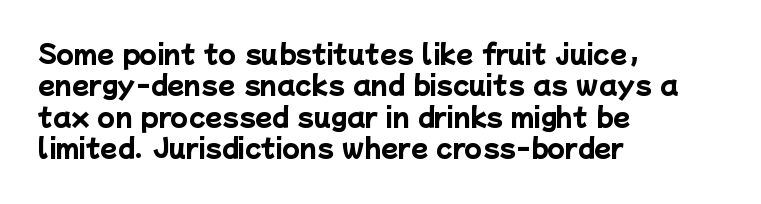
{"bold": "yes", "underline": "no", "align": "left", "line_spacing": "normal", "line_spacing_ratio": 1.26, "letter_spacing": "normal", "letter_spacing_em": 0.0, "glyph_px": 25}
